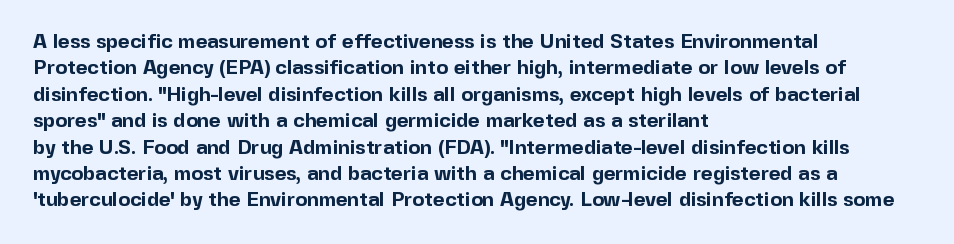
No extra tracking has been applied to these lines. The font is running at its bold setting. Students, observe: this is what conventionally led text looks like. Ascenders rise straight up at ninety degrees.
